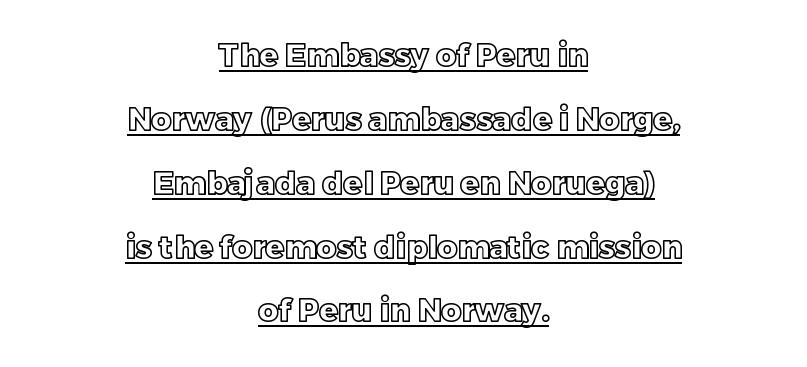
The passage is arranged like a title page — every line centered. Does the leading feel generous? Absolutely, it's lavish. Ascenders rise straight up at ninety degrees. Descenders here cross a horizontal rule under the line. Think of a printed novel: that variable character pitch is what you see here. Look at the tracking — it's just the regular setting, nothing added.
